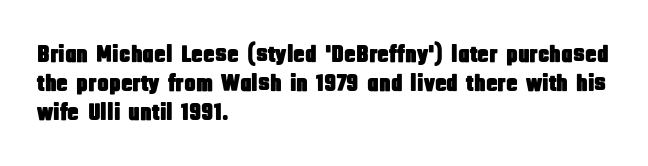
Q: Is the text italic (slanted)? A: No, it is upright.
Q: Is the text underlined? A: No.
Q: How is the paragraph aligned? A: Left-aligned.
Q: Is the spacing between letters normal or unusually wide? A: Normal.
